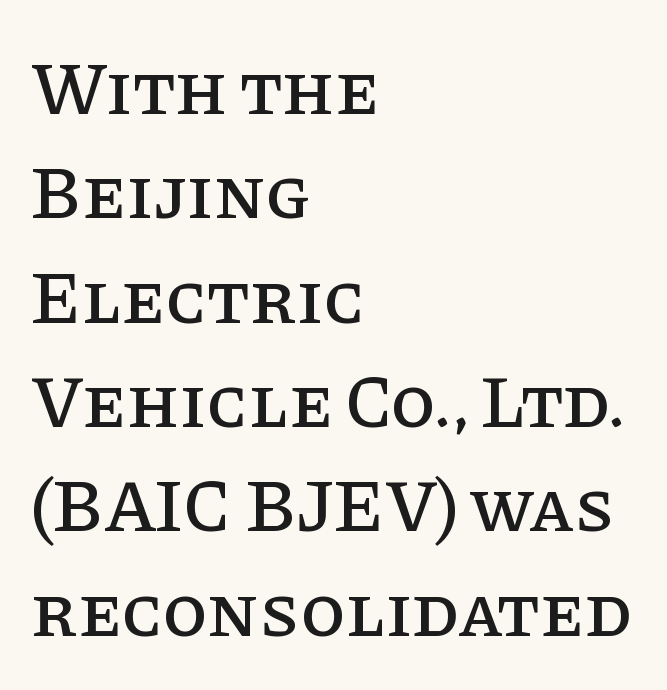
The image shows 74 px serif type, upright; set left-aligned, normal line spacing (1.41x), normal letter spacing, not underlined; low stroke contrast and a large x-height.
